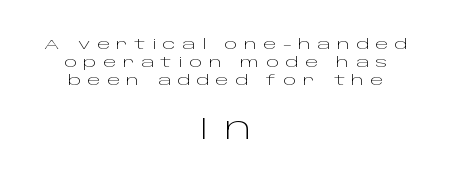
A typesetter would call this leading conventional body-copy spacing. The passage is arranged like a title page — every line centered. Tracking here is generous; glyphs stand well apart from one another. When letters stand straight like this, we call the style roman or upright. Looks like regular typesetting: each glyph gets only the width it needs. These two chunks differ in scale, with the bottom chunk taking the larger measure.
